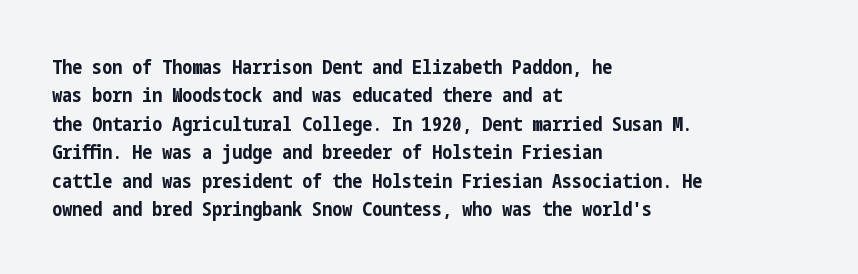
The image shows 20 px bold type, upright; set left-aligned, normal line spacing (1.42x), normal letter spacing, not underlined.
